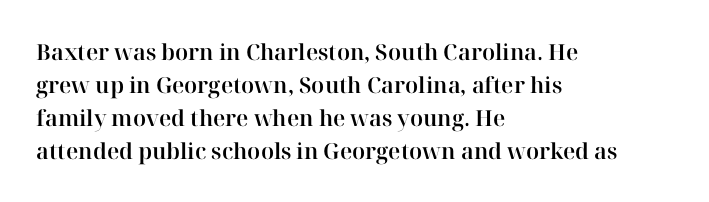
Q: Is the text italic (slanted)? A: No, it is upright.
Q: Is the text underlined? A: No.
Q: How is the paragraph aligned? A: Left-aligned.
Q: Is the spacing between letters normal or unusually wide? A: Normal.
Q: Is the spacing between lines tight, normal or loose? A: Normal.
